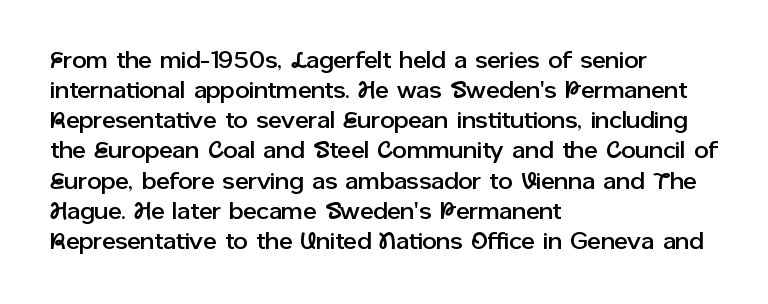
The ragged edge is on the right, which tells us the setting is flush left. What's the leading like? Ordinary, nothing unusual. Posture: straight, roman, zero tilt. The face used here is rendered with its standard letterfit. Letters rest on an invisible, unmarked baseline.
